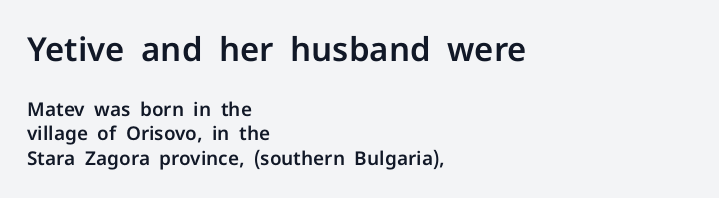
{"serif": "no", "italic": "no", "width": "normal", "stroke_contrast": "low", "x_height": "medium", "monospaced": "no", "underline": "no", "align": "left", "line_spacing": "normal", "line_spacing_ratio": 1.29, "letter_spacing": "normal", "letter_spacing_em": 0.0, "larger_block": "first", "size_ratio": 1.74, "glyph_px": 33}
